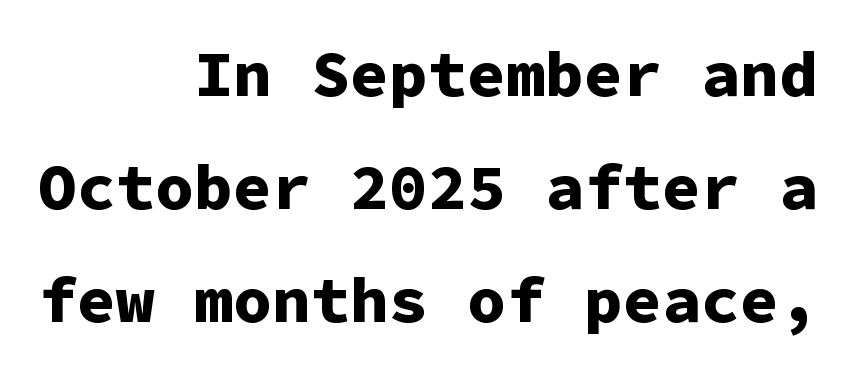
The image shows 65 px bold sans-serif type, upright, monospaced; set right-aligned, line spacing 1.74x, normal letter spacing, not underlined; low stroke contrast and a medium x-height.
